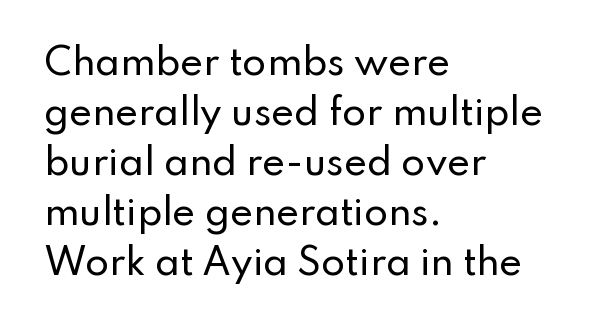
The image shows 35 px sans-serif type, upright; set left-aligned, normal line spacing (1.43x), normal letter spacing, not underlined; low stroke contrast and a small x-height.
